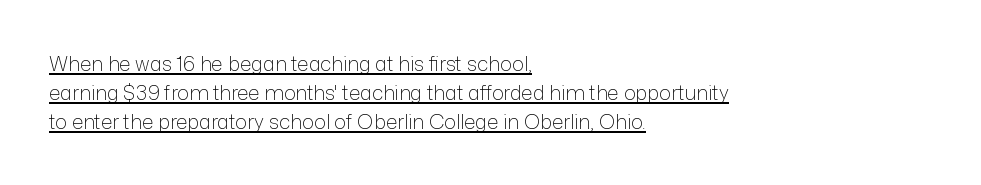
The tracking reads as untouched default to a designer's eye. The line-height multiplier appears to be the usual default. This is not heavy type; no bold has been used. What decoration does the sample have? An underline. The lines are quadded left.
